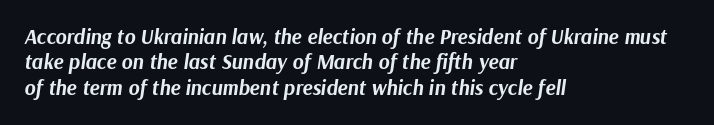
{"italic": "yes", "lean": "right", "slant_degrees": 9, "bold": "yes", "underline": "no", "align": "left", "line_spacing_ratio": 1.21, "letter_spacing": "normal", "letter_spacing_em": 0.0, "glyph_px": 21}
